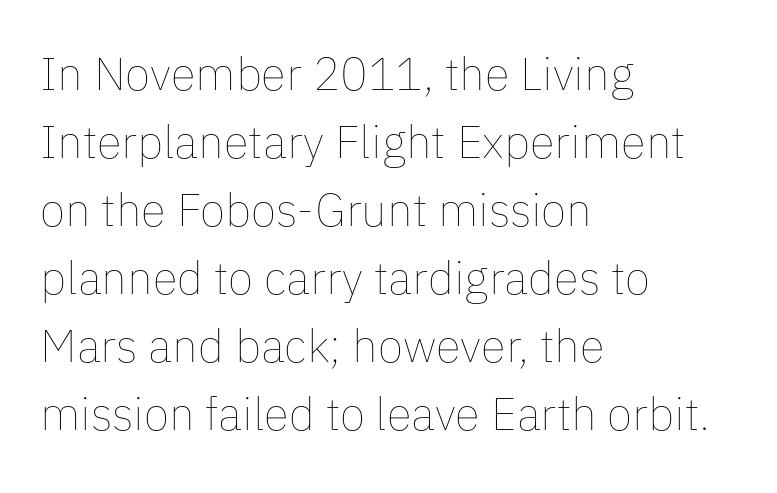
Q: Is the text bold? A: No.
Q: Is the text italic (slanted)? A: No, it is upright.
Q: Is the text underlined? A: No.
Q: How is the paragraph aligned? A: Left-aligned.
Q: Is the spacing between letters normal or unusually wide? A: Normal.
Q: Is the spacing between lines tight, normal or loose? A: Normal.
Q: Width (condensed, normal, or wide)? A: Normal.
Q: Stroke contrast? A: Low.
Q: x-height? A: Medium.
Q: Monospaced? A: No.
